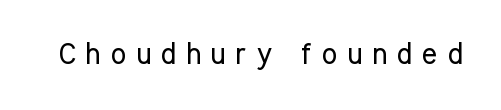
Q: Is the text bold? A: No.
Q: Is the text italic (slanted)? A: No, it is upright.
Q: Is the typeface a serif or a sans-serif typeface? A: Sans-serif.
Q: Is the text underlined? A: No.
Q: Is the spacing between letters normal or unusually wide? A: Unusually wide.
Q: Width (condensed, normal, or wide)? A: Condensed.
Q: Stroke contrast? A: Low.
Q: x-height? A: Medium.
Q: Monospaced? A: No.
